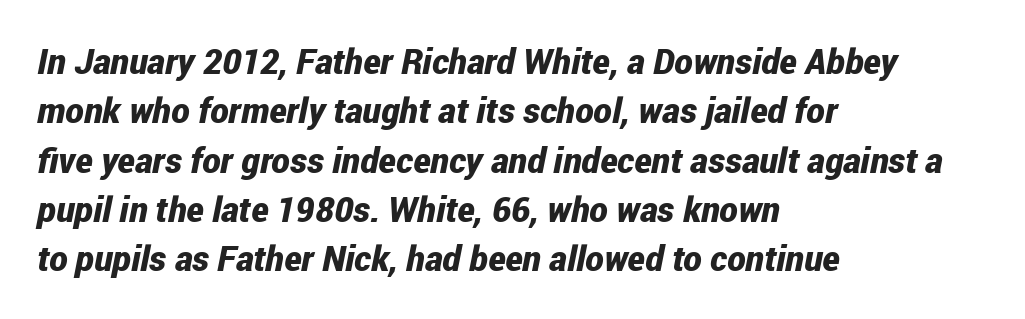
The image shows 35 px bold, condensed type, italic (leaning right); set left-aligned, normal line spacing (1.41x), normal letter spacing, not underlined; low stroke contrast and a medium x-height.
